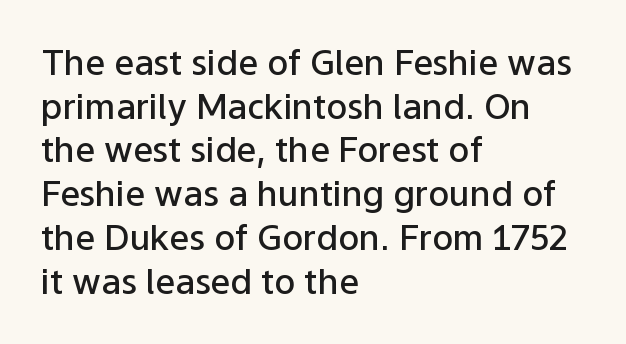
Type style note: lacks serifs. Notice how the passage keeps a crisp vertical edge on the left only. The gap between lines stays unmarked. Every letter is mildly thick-stroked: semibold rather than bold.
